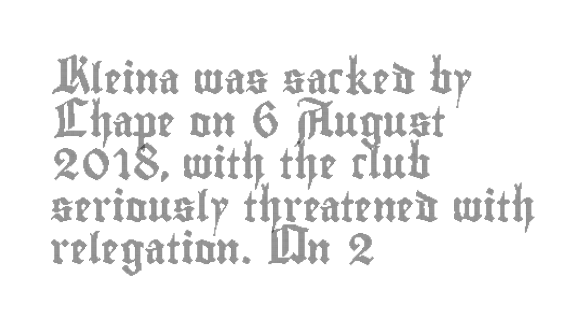
{"italic": "no", "width": "condensed", "x_height": "small", "monospaced": "no", "underline": "no", "align": "left", "line_spacing": "normal", "line_spacing_ratio": 1.42, "letter_spacing": "normal", "letter_spacing_em": 0.0, "glyph_px": 30}
